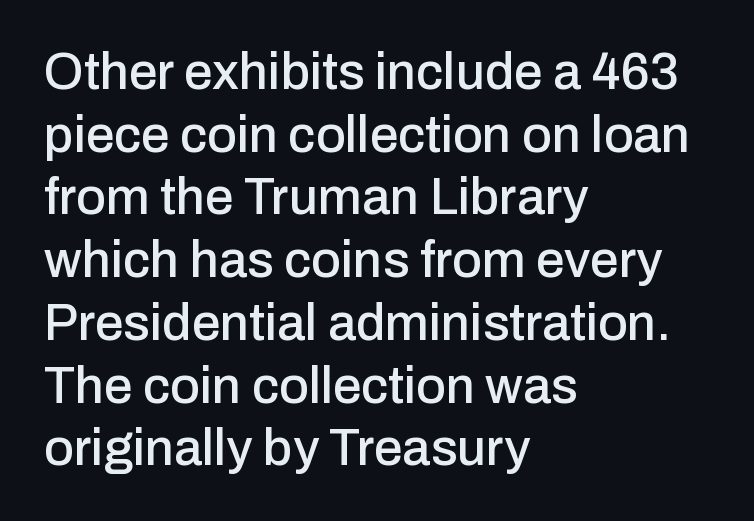
The image shows 51 px sans-serif type, upright; set left-aligned, line spacing 1.23x, normal letter spacing, not underlined; low stroke contrast and a medium x-height.
